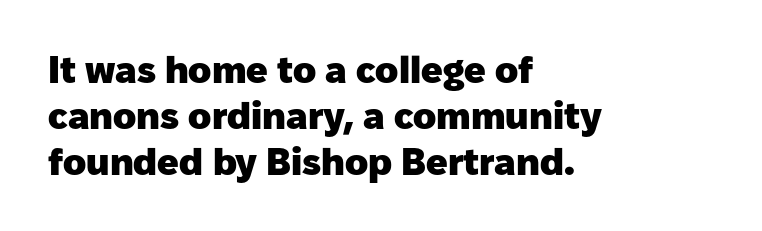
Q: Is the text bold? A: Yes.
Q: Is the text italic (slanted)? A: No, it is upright.
Q: Is the typeface a serif or a sans-serif typeface? A: Sans-serif.
Q: Is the text underlined? A: No.
Q: How is the paragraph aligned? A: Left-aligned.
Q: Is the spacing between letters normal or unusually wide? A: Normal.
Q: Width (condensed, normal, or wide)? A: Normal.
Q: Stroke contrast? A: Low.
Q: x-height? A: Medium.
Q: Monospaced? A: No.
